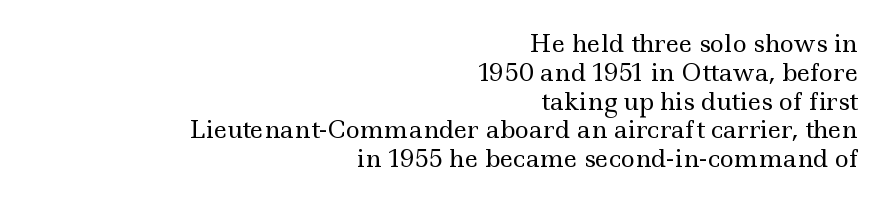
The image shows 24 px text type, upright; set right-aligned, line spacing 1.2x, normal letter spacing, not underlined.
